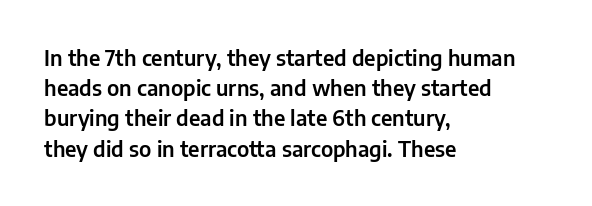
Q: Is the text italic (slanted)? A: No, it is upright.
Q: Is the text underlined? A: No.
Q: How is the paragraph aligned? A: Left-aligned.
Q: Is the spacing between letters normal or unusually wide? A: Normal.
Q: Is the spacing between lines tight, normal or loose? A: Normal.
